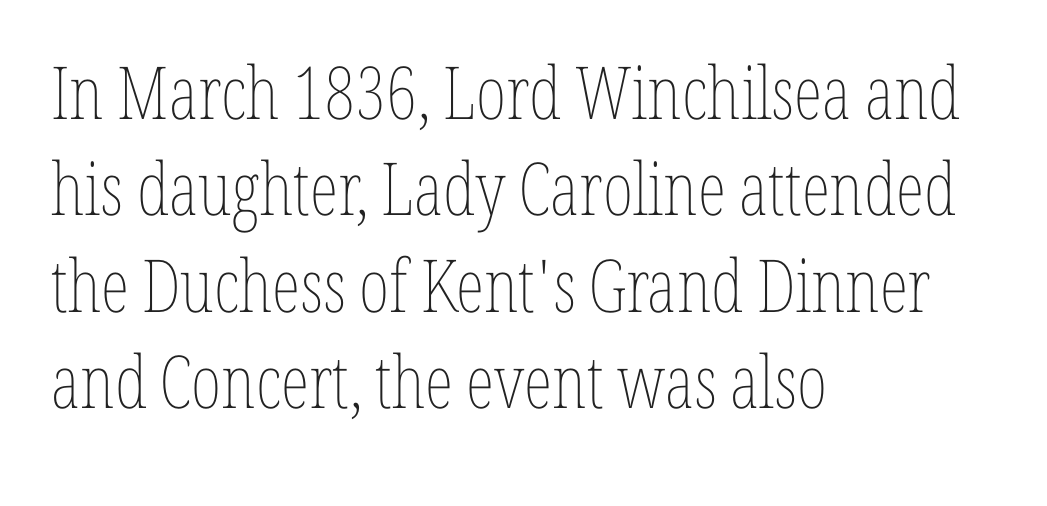
The passage is arranged the way most books set body copy — flush left. Just letters on the line, the space beneath them empty. The typeface has the unassuming heft of standard copy or less. Horizontal bands of white between lines are of average thickness. Each letter keeps its own natural width here, so spacing adapts to shape. These lines keep a tight, regular rhythm from letter to letter.
